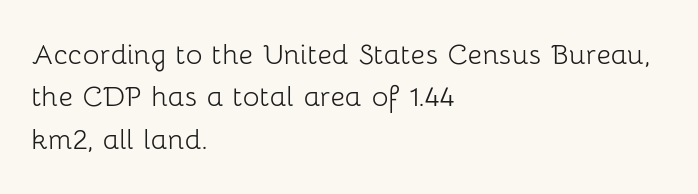
Q: Is the text bold? A: No.
Q: Is the text italic (slanted)? A: No, it is upright.
Q: Is the typeface a serif or a sans-serif typeface? A: Sans-serif.
Q: Is the text underlined? A: No.
Q: How is the paragraph aligned? A: Left-aligned.
Q: Is the spacing between letters normal or unusually wide? A: Normal.
Q: Width (condensed, normal, or wide)? A: Normal.
Q: Stroke contrast? A: Low.
Q: x-height? A: Medium.
Q: Monospaced? A: No.
